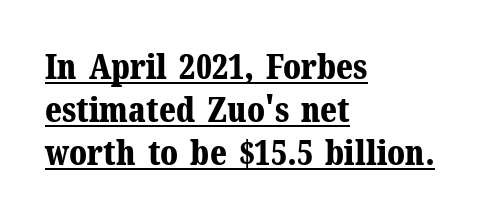
{"serif": "yes", "italic": "no", "bold": "yes", "weight": "bold", "width": "normal", "stroke_contrast": "medium", "x_height": "medium", "monospaced": "no", "underline": "yes", "align": "left", "line_spacing": "normal", "line_spacing_ratio": 1.26, "letter_spacing": "normal", "letter_spacing_em": 0.0, "glyph_px": 34}
